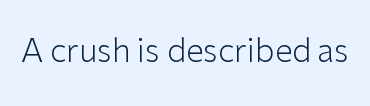
The face used here is a sans, in the tradition of grotesques and geometrics. These lines are rendered in a variable-pitch font. This rendering features lettering with no underline. Standard letterfit; no display-style spreading of the glyphs. The passage shown is not bold in any degree.
